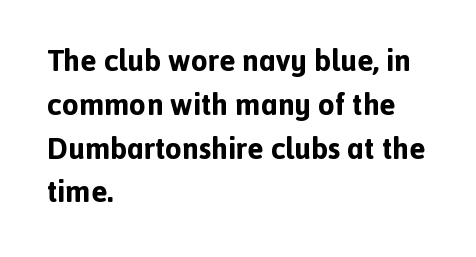
{"serif": "no", "italic": "no", "bold": "yes", "weight": "bold", "width": "normal", "x_height": "medium", "monospaced": "no", "underline": "no", "align": "left", "line_spacing": "normal", "line_spacing_ratio": 1.46, "letter_spacing": "normal", "letter_spacing_em": 0.0, "glyph_px": 30}
